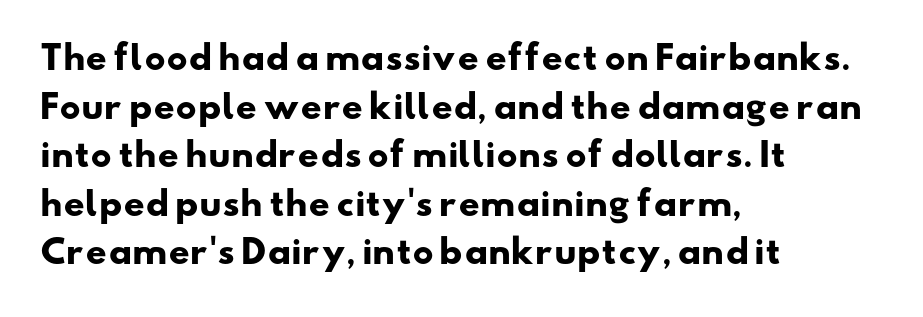
The image shows 33 px heavy, wide sans-serif type; set left-aligned, normal line spacing (1.47x), normal letter spacing, not underlined; low stroke contrast and a small x-height.
